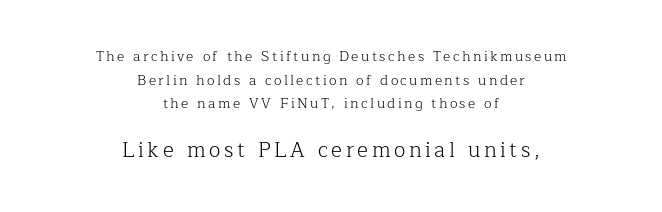
{"italic": "no", "bold": "no", "underline": "no", "align": "center", "line_spacing": "normal", "line_spacing_ratio": 1.69, "larger_block": "second", "size_ratio": 1.5, "glyph_px": 21}
